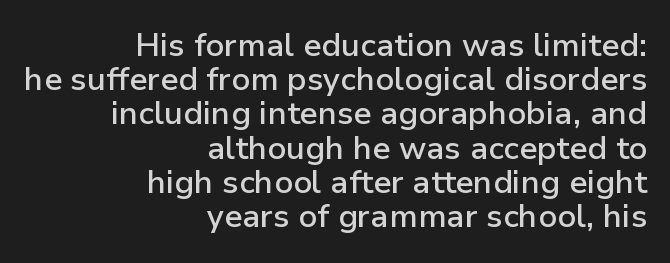
Q: Is the text bold? A: Semi-bold.
Q: Is the text italic (slanted)? A: No, it is upright.
Q: Is the typeface a serif or a sans-serif typeface? A: Sans-serif.
Q: Is the text underlined? A: No.
Q: How is the paragraph aligned? A: Right-aligned.
Q: Is the spacing between letters normal or unusually wide? A: Normal.
Q: Is the spacing between lines tight, normal or loose? A: Tight.
Q: Width (condensed, normal, or wide)? A: Normal.
Q: Stroke contrast? A: Low.
Q: x-height? A: Medium.
Q: Monospaced? A: No.
